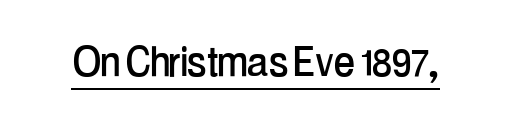
Q: Is the text italic (slanted)? A: No, it is upright.
Q: Is the typeface a serif or a sans-serif typeface? A: Sans-serif.
Q: Is the text underlined? A: Yes.
Q: Is the spacing between letters normal or unusually wide? A: Normal.
Q: Width (condensed, normal, or wide)? A: Condensed.
Q: Stroke contrast? A: Low.
Q: x-height? A: Medium.
Q: Monospaced? A: No.
